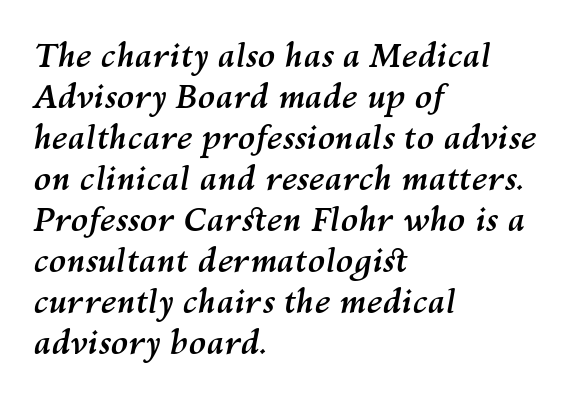
The image shows 32 px semibold type, italic (leaning right); set left-aligned, normal line spacing (1.28x), normal letter spacing, not underlined; medium stroke contrast and a medium x-height.
